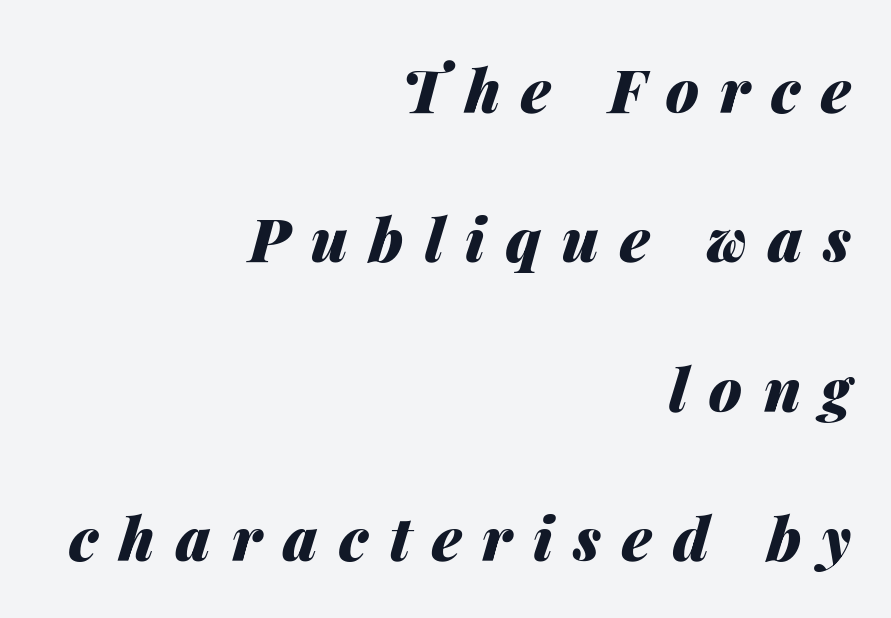
The image shows 60 px heavy type, italic (leaning right); set right-aligned, loose line spacing (2.49x), unusually wide letter spacing (+0.35 em), not underlined; medium stroke contrast and a medium x-height.
